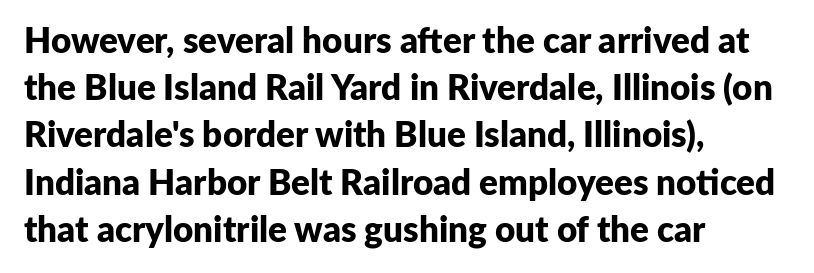
Q: Is the text bold? A: Yes.
Q: Is the text italic (slanted)? A: No, it is upright.
Q: Is the typeface a serif or a sans-serif typeface? A: Sans-serif.
Q: Is the text underlined? A: No.
Q: How is the paragraph aligned? A: Left-aligned.
Q: Is the spacing between letters normal or unusually wide? A: Normal.
Q: Is the spacing between lines tight, normal or loose? A: Normal.
Q: Width (condensed, normal, or wide)? A: Normal.
Q: Stroke contrast? A: Low.
Q: x-height? A: Medium.
Q: Monospaced? A: No.
